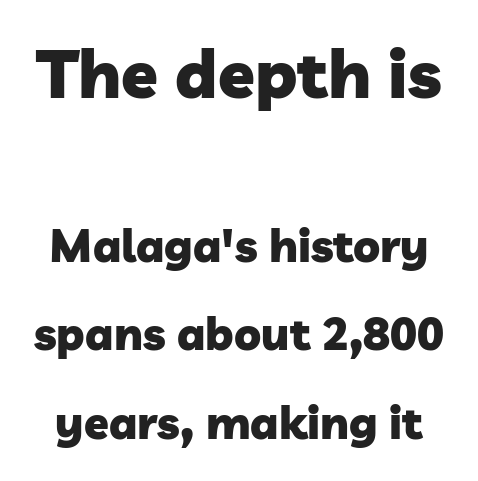
These two chunks differ in scale, with the top chunk taking the larger measure. Interline gaps are noticeably wide in this sample. Proportional: the letters do not fall into vertical columns. Words float on clear page, feet unadorned. You could call the tracking neutral — neither tight nor loose. Students, this is bold: see how much ink each stroke carries.
